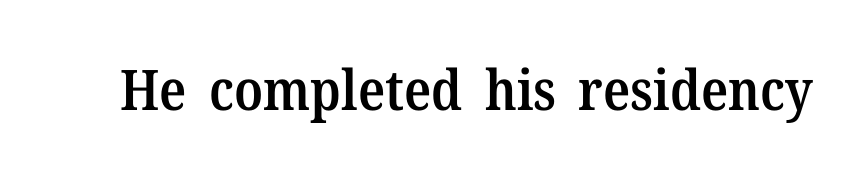
Q: Is the text bold? A: Semi-bold.
Q: Is the text italic (slanted)? A: No, it is upright.
Q: Is the typeface a serif or a sans-serif typeface? A: Serif.
Q: Is the text underlined? A: No.
Q: Is the spacing between letters normal or unusually wide? A: Normal.
Q: Width (condensed, normal, or wide)? A: Normal.
Q: Stroke contrast? A: Medium.
Q: x-height? A: Medium.
Q: Monospaced? A: No.
